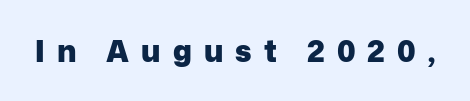
Designer's note — italics off, roman on. Descenders hang freely into open space. Are there feet on the stems? There aren't — it's a sans. Thick stems and heavy bowls — unmistakably bold.
